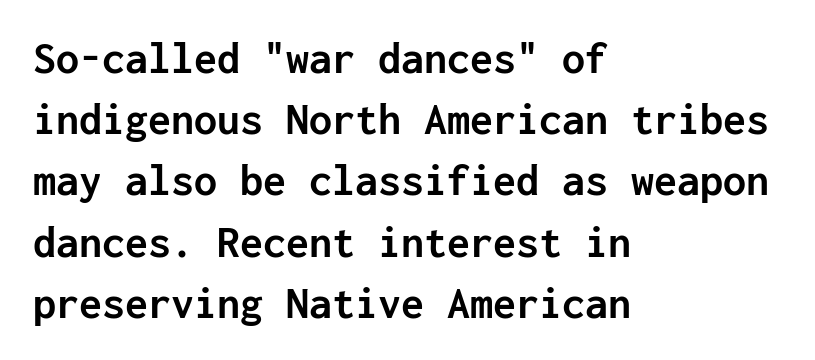
The image shows 46 px semibold sans-serif type, upright, monospaced; set left-aligned, normal line spacing (1.33x), normal letter spacing, not underlined; low stroke contrast and a medium x-height.
